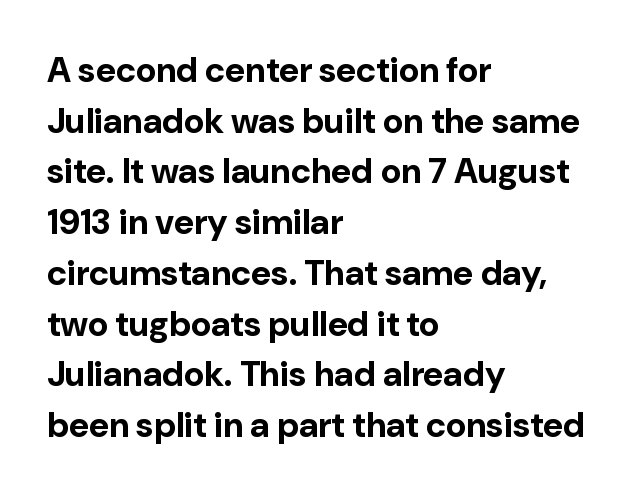
Q: Is the text bold? A: Yes.
Q: Is the text italic (slanted)? A: No, it is upright.
Q: Is the typeface a serif or a sans-serif typeface? A: Sans-serif.
Q: Is the text underlined? A: No.
Q: How is the paragraph aligned? A: Left-aligned.
Q: Is the spacing between letters normal or unusually wide? A: Normal.
Q: Is the spacing between lines tight, normal or loose? A: Normal.
Q: Width (condensed, normal, or wide)? A: Normal.
Q: Stroke contrast? A: Low.
Q: x-height? A: Medium.
Q: Monospaced? A: No.
